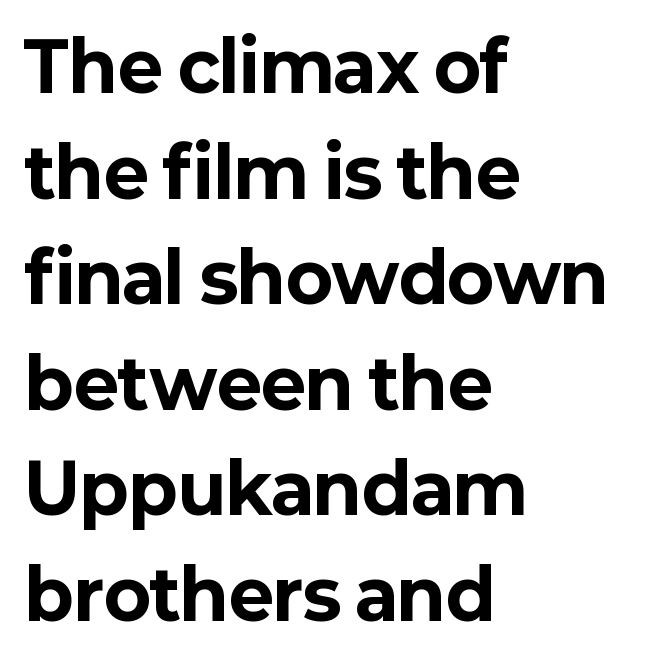
{"serif": "no", "italic": "no", "bold": "yes", "weight": "bold", "width": "normal", "stroke_contrast": "low", "x_height": "medium", "monospaced": "no", "underline": "no", "align": "left", "line_spacing": "normal", "line_spacing_ratio": 1.53, "letter_spacing": "normal", "letter_spacing_em": 0.0, "glyph_px": 69}
